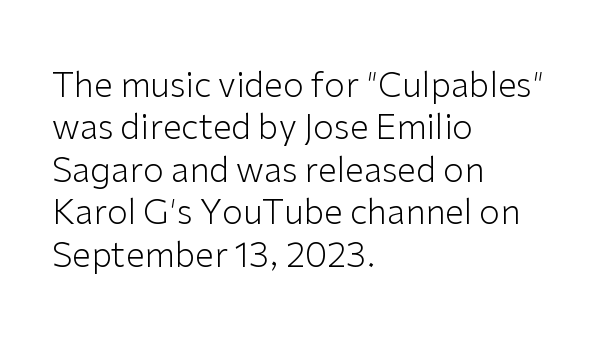
Q: Is the text bold? A: No.
Q: Is the text italic (slanted)? A: No, it is upright.
Q: Is the typeface a serif or a sans-serif typeface? A: Sans-serif.
Q: Is the text underlined? A: No.
Q: How is the paragraph aligned? A: Left-aligned.
Q: Is the spacing between letters normal or unusually wide? A: Normal.
Q: Is the spacing between lines tight, normal or loose? A: Normal.
Q: Width (condensed, normal, or wide)? A: Normal.
Q: Stroke contrast? A: Low.
Q: x-height? A: Medium.
Q: Monospaced? A: No.
